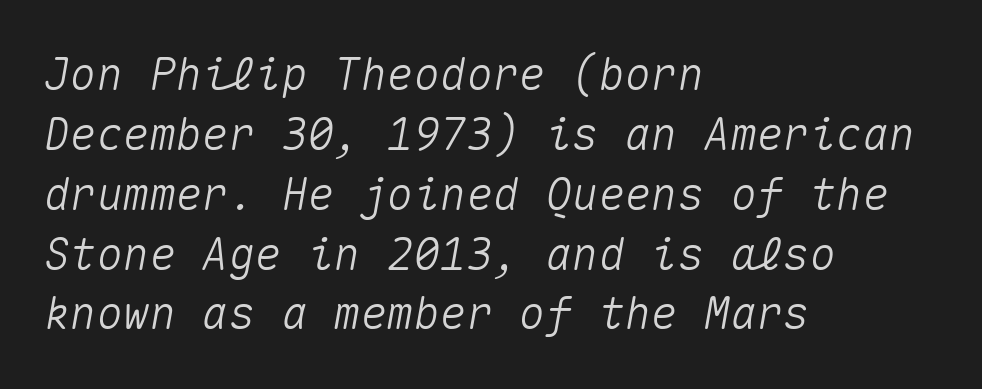
Q: Is the text italic (slanted)? A: Yes, it leans right by about 10 degrees.
Q: Is the text underlined? A: No.
Q: How is the paragraph aligned? A: Left-aligned.
Q: Is the spacing between letters normal or unusually wide? A: Normal.
Q: Is the spacing between lines tight, normal or loose? A: Normal.
Q: Width (condensed, normal, or wide)? A: Normal.
Q: Stroke contrast? A: Medium.
Q: x-height? A: Medium.
Q: Monospaced? A: Yes.
